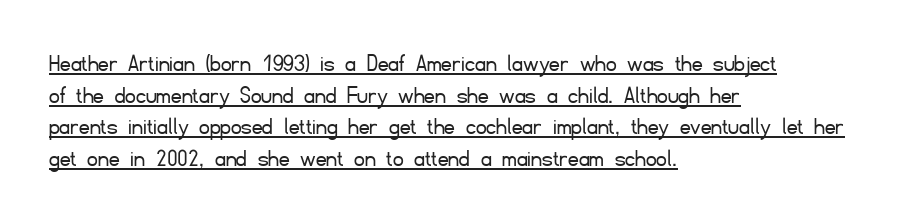
{"italic": "no", "bold": "no", "underline": "yes", "align": "left", "line_spacing_ratio": 1.22, "letter_spacing": "normal", "letter_spacing_em": 0.0, "glyph_px": 26}
